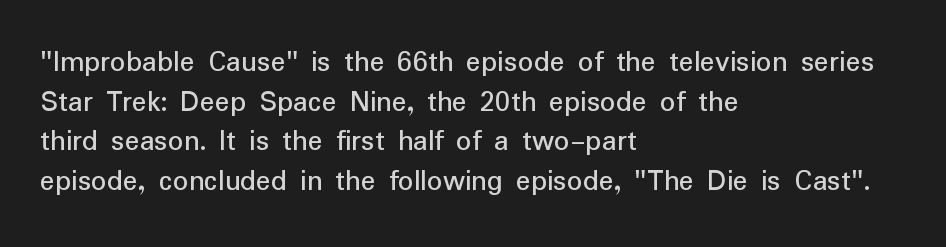
Upright lettering throughout. Compared with a typical body face, this is equally light or lighter still. This sample keeps an unexceptional amount of space between lines. The type family on display is of the sans-serif kind. Notice how the passage keeps a crisp vertical edge on the left only. These lines are rendered in a variable-pitch font.
